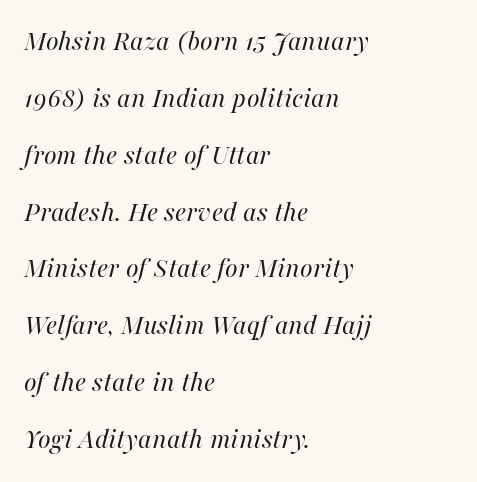
The image shows 29 px regular-weight type, italic (leaning right); set left-aligned, loose line spacing (1.96x), normal letter spacing, not underlined; high stroke contrast and a medium x-height.
